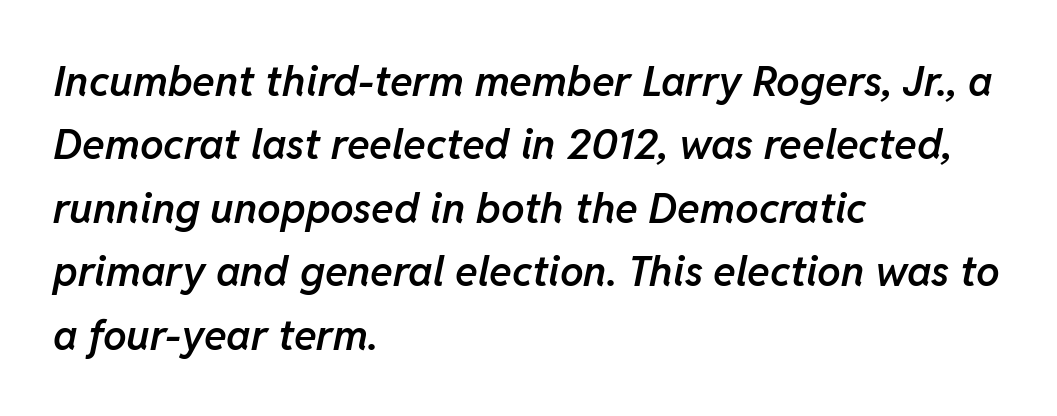
The image shows 42 px semibold type, italic (leaning right); set left-aligned, normal line spacing (1.51x), normal letter spacing, not underlined; low stroke contrast and a medium x-height.
